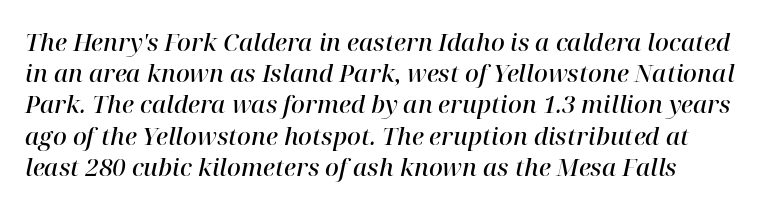
The image shows 24 px text type, italic (leaning right); set normal line spacing (1.3x), normal letter spacing, not underlined.
